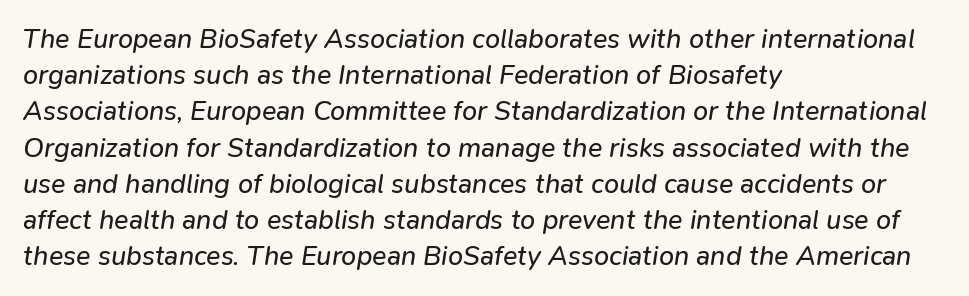
Each word holds together tightly as a unit, with standard inter-letter gaps. The rendering uses a moderate line-height, typical for paragraphs. If you drew a line through each stem, it would be angled. The strip under each line holds only bare page. These lines stack with their left ends in a neat column. These glyphs show unthickened strokes, regular width or finer.
